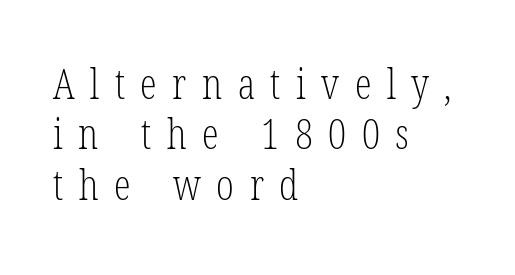
The image shows 42 px light, condensed serif type, upright; set left-aligned, line spacing 1.2x, unusually wide letter spacing (+0.37 em), not underlined; low stroke contrast and a medium x-height.
